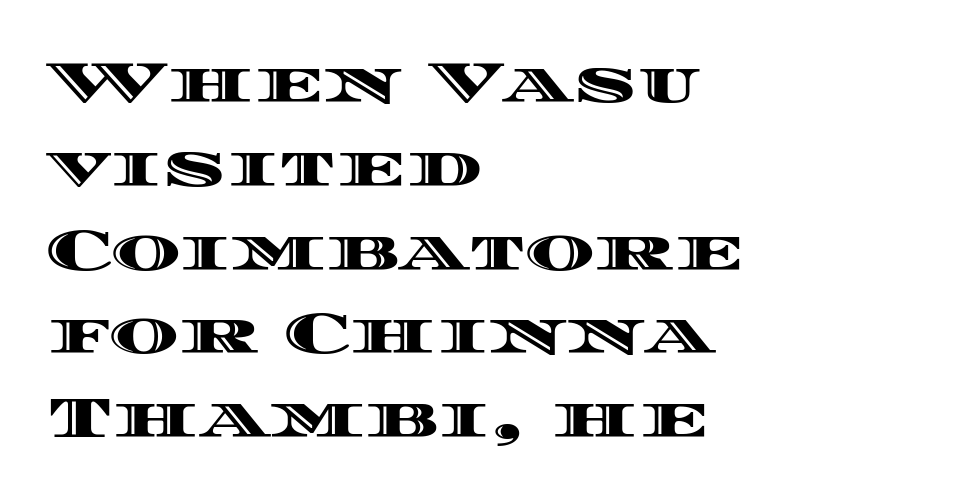
Q: Is the text italic (slanted)? A: No, it is upright.
Q: Is the text underlined? A: No.
Q: How is the paragraph aligned? A: Left-aligned.
Q: Is the spacing between letters normal or unusually wide? A: Normal.
Q: Is the spacing between lines tight, normal or loose? A: Normal.
Q: Width (condensed, normal, or wide)? A: Wide.
Q: x-height? A: Large.
Q: Monospaced? A: No.
